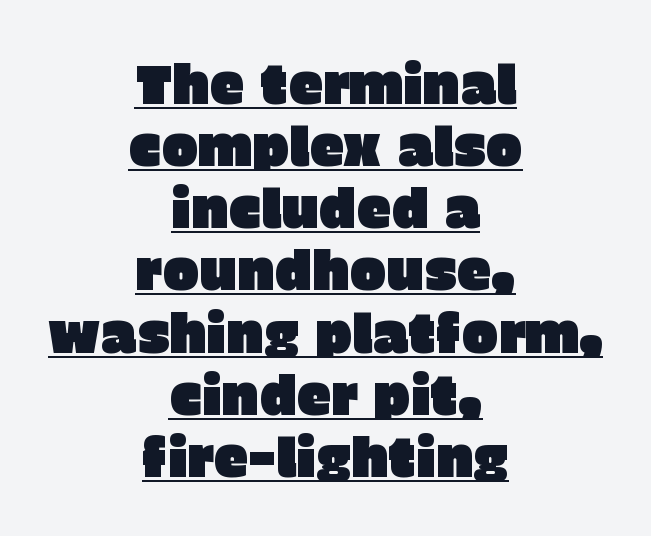
Q: Is the text italic (slanted)? A: No, it is upright.
Q: Is the typeface a serif or a sans-serif typeface? A: Sans-serif.
Q: Is the text underlined? A: Yes.
Q: How is the paragraph aligned? A: Centered.
Q: Is the spacing between letters normal or unusually wide? A: Normal.
Q: Is the spacing between lines tight, normal or loose? A: Tight.
Q: Width (condensed, normal, or wide)? A: Normal.
Q: Stroke contrast? A: Low.
Q: x-height? A: Large.
Q: Monospaced? A: No.
